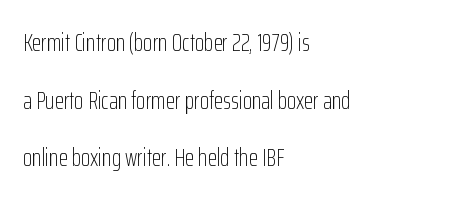
{"italic": "no", "bold": "no", "underline": "no", "align": "left", "line_spacing": "loose", "line_spacing_ratio": 2.4, "letter_spacing": "normal", "letter_spacing_em": 0.0, "glyph_px": 24}
